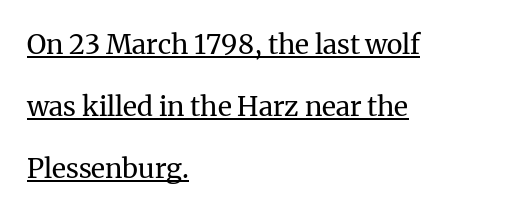
Nobody touched the tracking dial on this one. The lines in this sample share a left origin and differ only in where they stop. Posture: upright roman. The rendered words wear a rule along their underside. The font is comparable to plain body text, perhaps lighter. The designer dialed line spacing up above the default.
